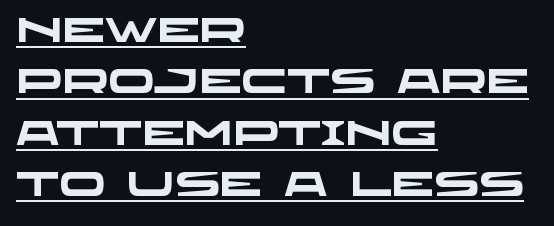
A typographer would call this underscored text. Is the type bold? Yes — the strokes are clearly thick and heavy. The rendering uses a moderate line-height, typical for paragraphs. What kind of face is this? One without serifs — a sans.
